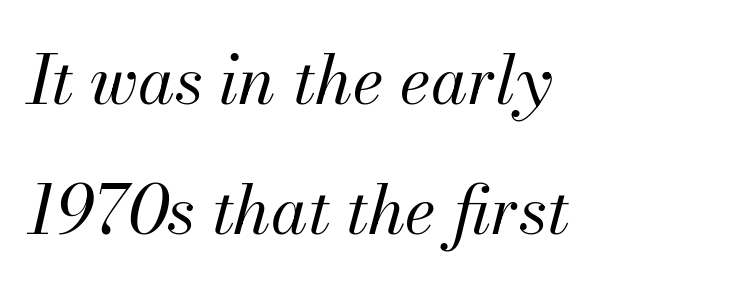
The typography opts for an oblique posture over an upright one. The words here are not underlined. Nothing heavy about these letters — not bold at all. Spacing verdict: proportional, widths tailored to each character.
